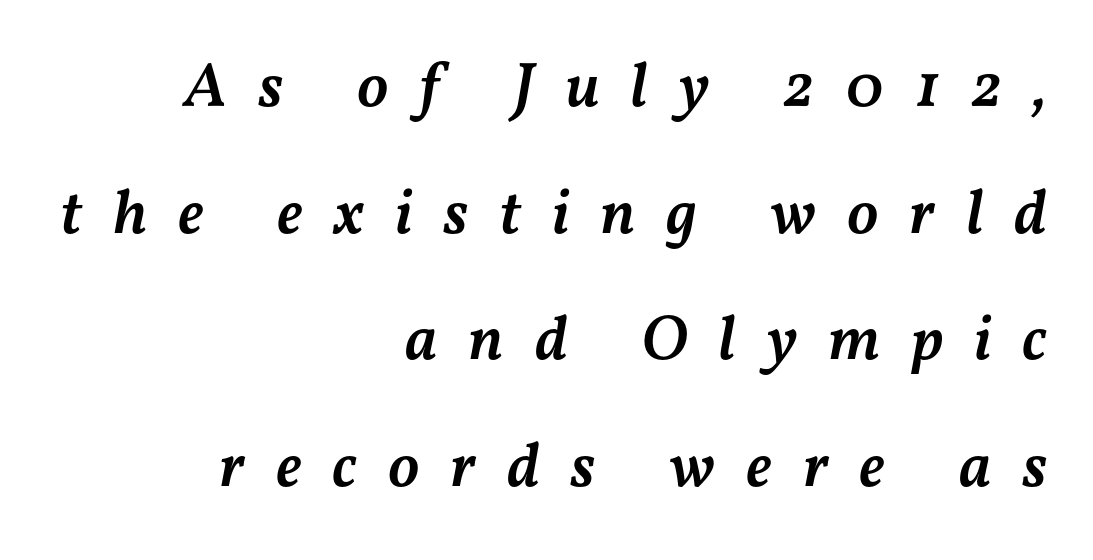
{"italic": "yes", "lean": "right", "slant_degrees": 11, "bold": "semi", "weight": "semibold", "width": "normal", "stroke_contrast": "medium", "x_height": "medium", "monospaced": "no", "underline": "no", "align": "right", "line_spacing": "loose", "line_spacing_ratio": 2.01, "letter_spacing": "wide", "letter_spacing_em": 0.49, "glyph_px": 63}
